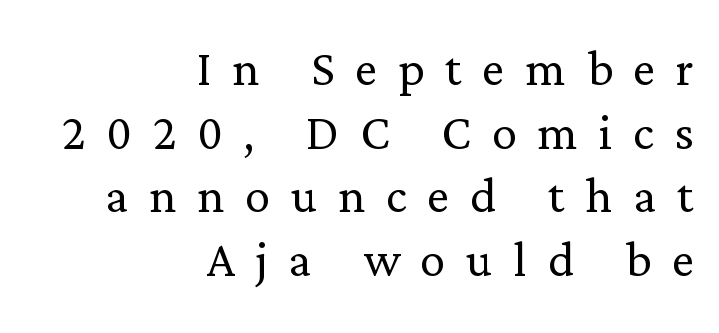
{"serif": "yes", "italic": "no", "bold": "no", "weight": "light", "width": "normal", "stroke_contrast": "low", "x_height": "medium", "monospaced": "no", "underline": "no", "align": "right", "line_spacing": "tight", "line_spacing_ratio": 1.01, "letter_spacing": "wide", "letter_spacing_em": 0.33, "glyph_px": 63}
